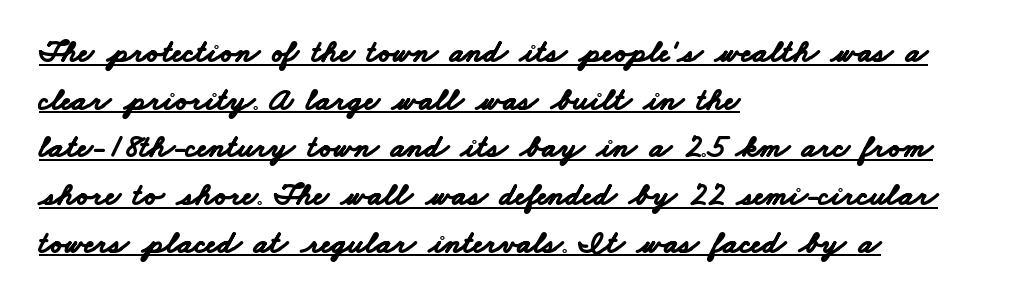
No extra tracking has been applied to these lines. Left-aligned paragraph, ragged on the right. The letters advance in unequal steps, a hallmark of proportional type. The passage shown is underscored from start to finish. Look at the stroke-to-counter ratio: heavy, a bold. The rows are spaced the way most documents space them.
